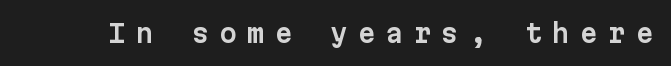
{"italic": "no", "underline": "no", "letter_spacing": "wide", "letter_spacing_em": 0.41, "glyph_px": 25}
